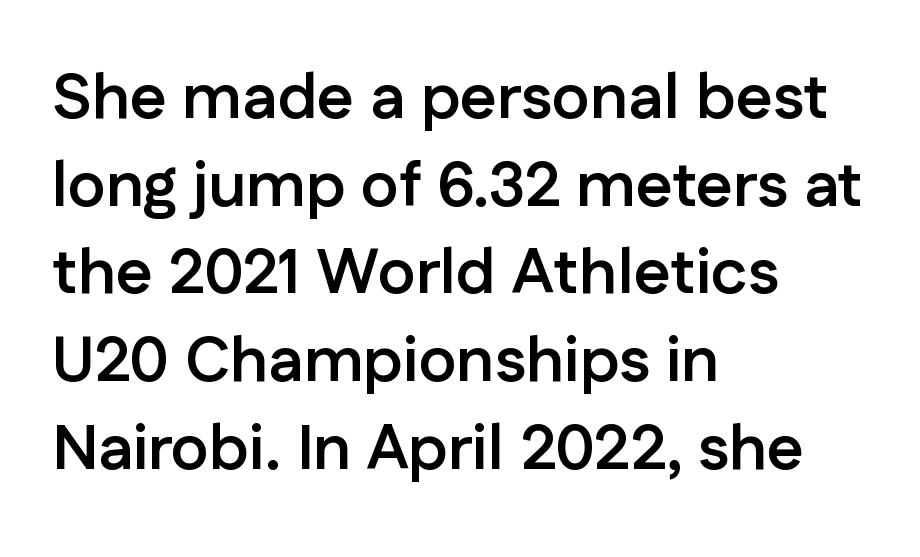
{"serif": "no", "italic": "no", "bold": "yes", "weight": "semibold", "width": "normal", "stroke_contrast": "low", "x_height": "medium", "monospaced": "no", "underline": "no", "align": "left", "line_spacing": "normal", "line_spacing_ratio": 1.37, "letter_spacing": "normal", "letter_spacing_em": 0.0, "glyph_px": 64}
